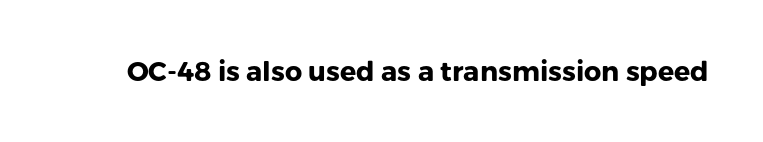
{"italic": "no", "bold": "yes", "underline": "no", "letter_spacing": "normal", "letter_spacing_em": 0.0, "glyph_px": 27}
